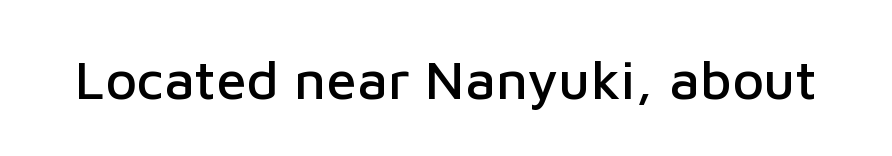
The image shows 55 px sans-serif type, upright; set normal letter spacing, not underlined; low stroke contrast and a medium x-height.
